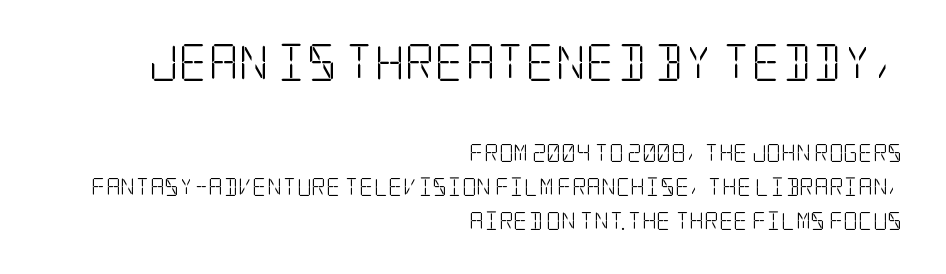
Q: Is the text bold? A: No.
Q: Is the text italic (slanted)? A: No, it is upright.
Q: Is the typeface a serif or a sans-serif typeface? A: Serif.
Q: Is the text underlined? A: No.
Q: How is the paragraph aligned? A: Right-aligned.
Q: Is the spacing between letters normal or unusually wide? A: Normal.
Q: Which block of text is set in a larger size, the first (top) or the second (bottom)? A: The first (top) one.
Q: Width (condensed, normal, or wide)? A: Condensed.
Q: Stroke contrast? A: Low.
Q: x-height? A: Large.
